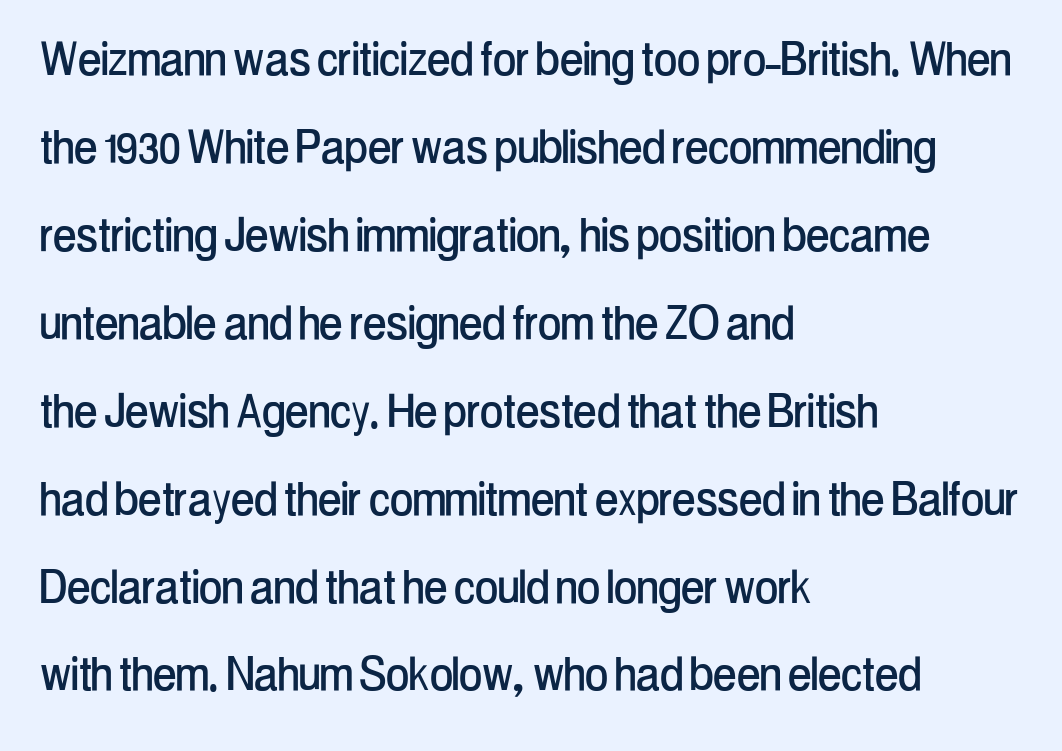
Q: Is the text italic (slanted)? A: No, it is upright.
Q: Is the typeface a serif or a sans-serif typeface? A: Sans-serif.
Q: Is the text underlined? A: No.
Q: How is the paragraph aligned? A: Left-aligned.
Q: Is the spacing between letters normal or unusually wide? A: Normal.
Q: Is the spacing between lines tight, normal or loose? A: Normal.
Q: Width (condensed, normal, or wide)? A: Condensed.
Q: Stroke contrast? A: Low.
Q: x-height? A: Medium.
Q: Monospaced? A: No.
